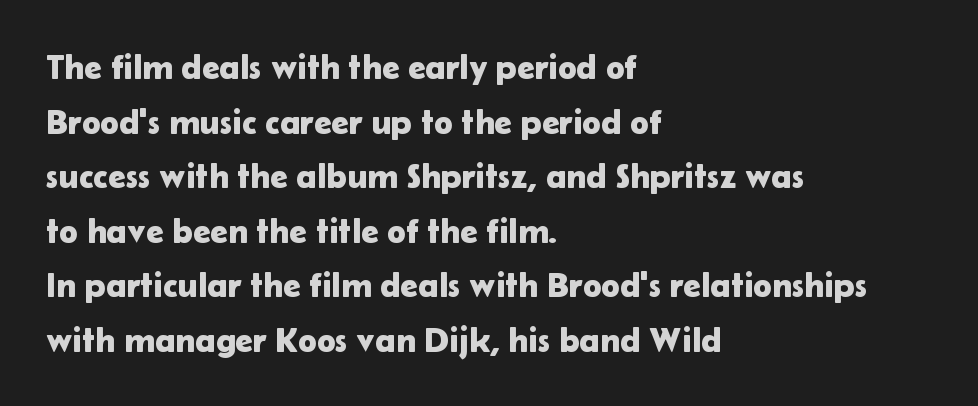
The image shows 35 px sans-serif type, upright; set left-aligned, normal line spacing (1.56x), normal letter spacing, not underlined; low stroke contrast and a medium x-height.
